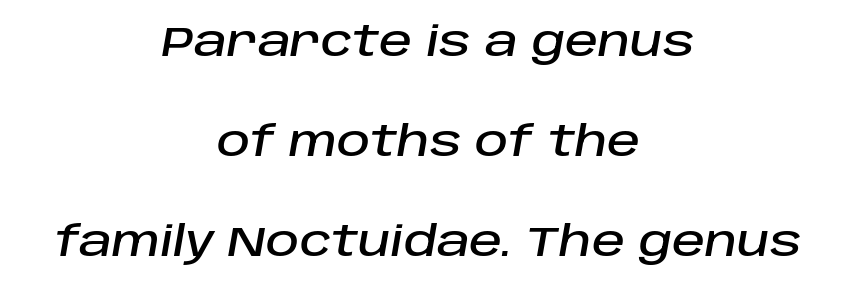
{"italic": "yes", "lean": "right", "slant_degrees": 10, "width": "normal", "stroke_contrast": "low", "x_height": "large", "monospaced": "no", "underline": "no", "align": "center", "line_spacing": "loose", "line_spacing_ratio": 2.44, "letter_spacing": "normal", "letter_spacing_em": 0.0, "glyph_px": 41}
